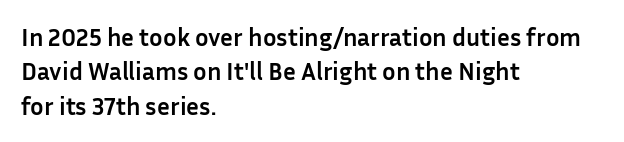
Plain, unruled lines of type. Italic: no, the glyphs are upright roman. The face used here has the dense, thick strokes of a bold. Compared with typical paragraphs, the rows here are spaced about the same. The paragraph has a hard left edge and a soft right edge. Here the glyphs are tracked normally, forming tight word shapes.
